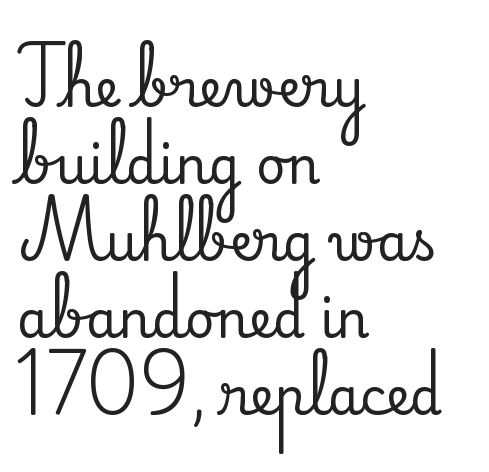
The letters advance in unequal steps, a hallmark of proportional type. Plain, unruled lines of type. This rendering leaves character spacing at its baseline value. The vertical gap from one line to the next is medium. Every stem runs plumb, perpendicular to the baseline.
